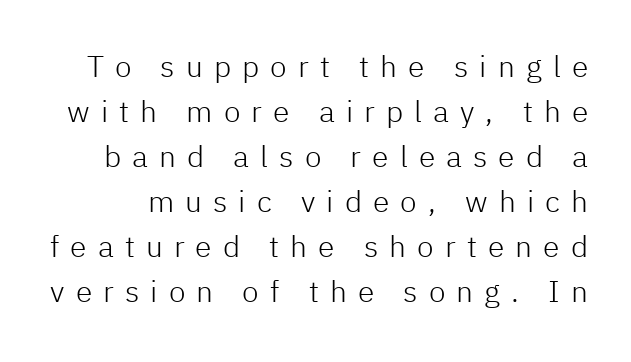
Q: Is the text bold? A: No.
Q: Is the text italic (slanted)? A: No, it is upright.
Q: Is the typeface a serif or a sans-serif typeface? A: Sans-serif.
Q: Is the text underlined? A: No.
Q: Is the spacing between letters normal or unusually wide? A: Unusually wide.
Q: Is the spacing between lines tight, normal or loose? A: Normal.
Q: Width (condensed, normal, or wide)? A: Normal.
Q: Stroke contrast? A: Low.
Q: x-height? A: Medium.
Q: Monospaced? A: No.
